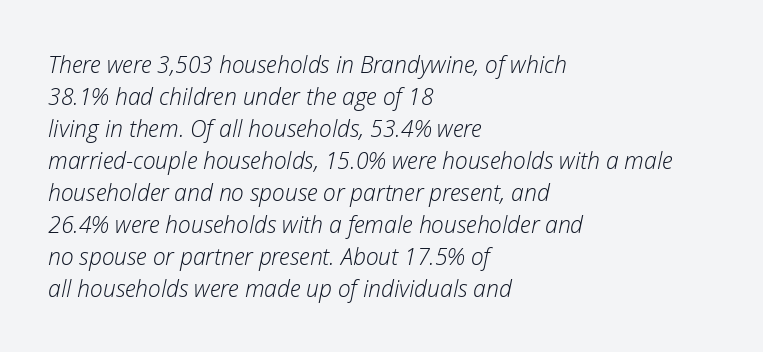
{"italic": "yes", "lean": "right", "slant_degrees": 12, "bold": "no", "underline": "no", "align": "left", "line_spacing": "normal", "line_spacing_ratio": 1.39, "letter_spacing": "normal", "letter_spacing_em": 0.0, "glyph_px": 23}
